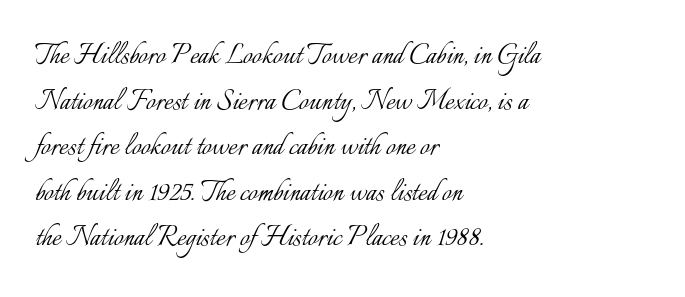
{"bold": "no", "weight": "light", "width": "normal", "stroke_contrast": "low", "x_height": "small", "monospaced": "no", "underline": "no", "align": "left", "line_spacing": "normal", "line_spacing_ratio": 1.34, "letter_spacing": "normal", "letter_spacing_em": 0.0, "glyph_px": 34}
